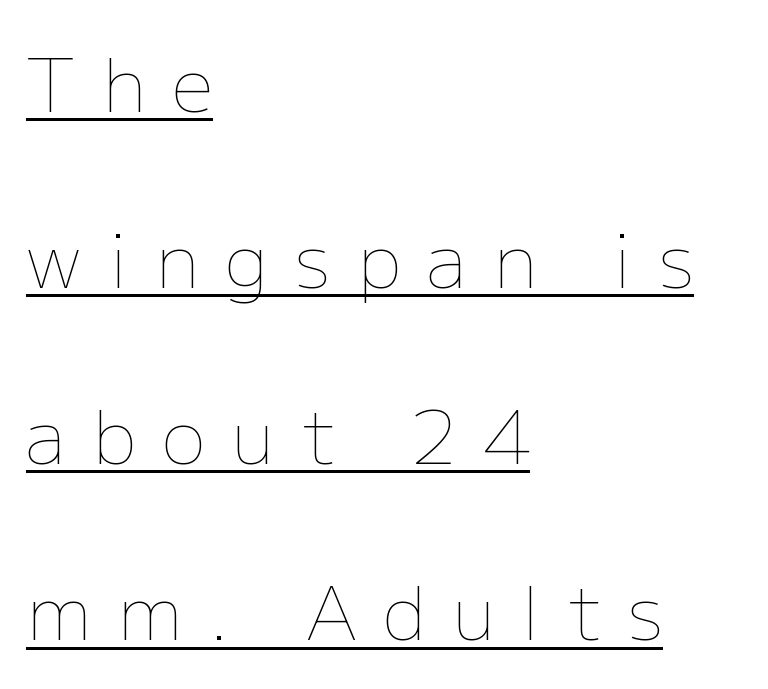
The image shows 74 px thin type, upright; set left-aligned, loose line spacing (2.38x), unusually wide letter spacing (+0.36 em), underlined; low stroke contrast and a medium x-height.
